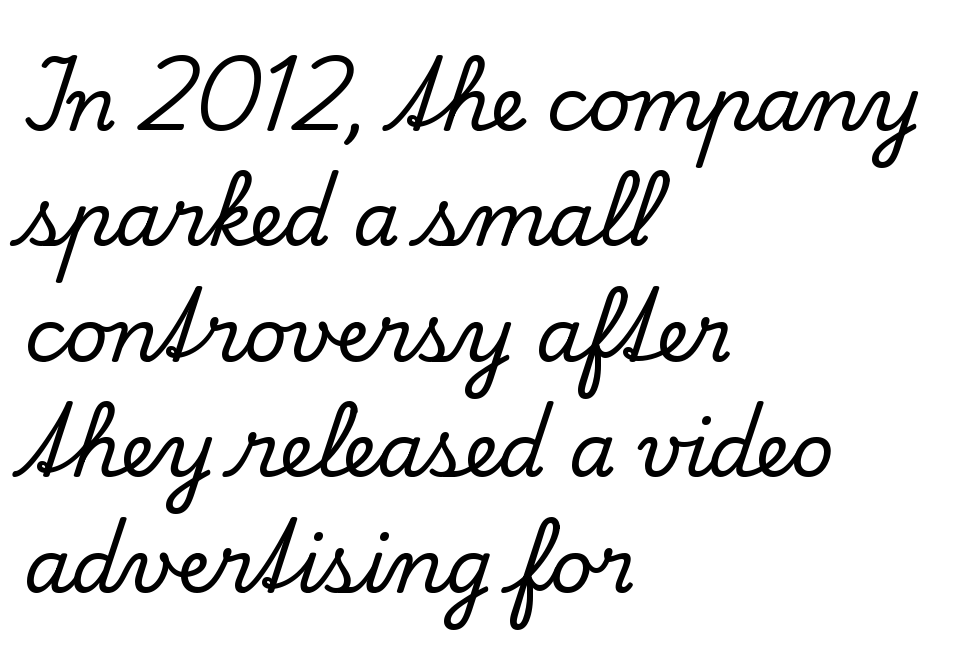
The image shows 75 px serif type; set left-aligned, normal line spacing (1.54x), normal letter spacing, not underlined; low stroke contrast and a small x-height.
